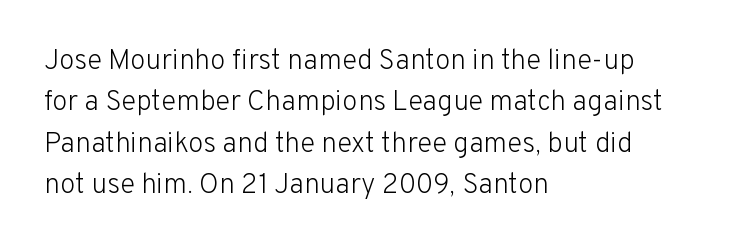
A light-to-regular cut is what we see here. To sum up the face: it is a sans, with no serifs. Looks like regular typesetting: each glyph gets only the width it needs. Unlike italic type, these characters show no tilt at all.
